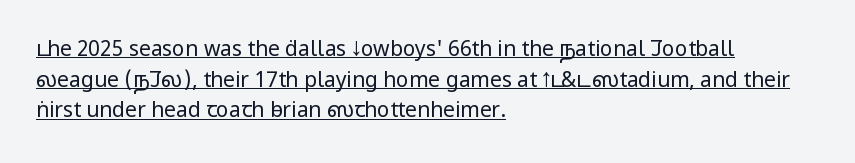
{"italic": "no", "bold": "no", "underline": "yes", "align": "left", "line_spacing": "normal", "line_spacing_ratio": 1.46, "letter_spacing": "normal", "letter_spacing_em": 0.0, "glyph_px": 21}
